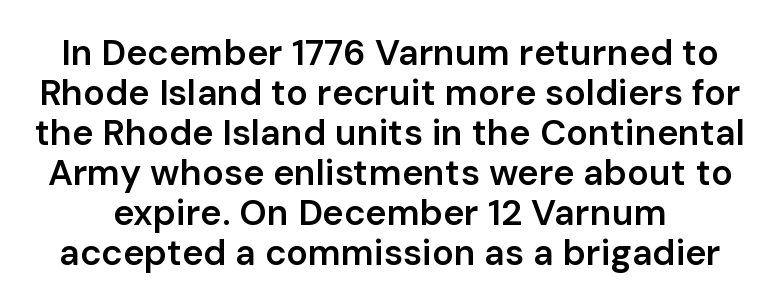
Does the lettering tilt? It doesn't — this is upright. Letterform terminals end flat and unadorned throughout the passage. Note the varied advance widths — an 'i' is clearly narrower than an 'm'. These lines keep a tight, regular rhythm from letter to letter. The rendering uses a small line-height, squeezing the rows. The font is running at a semibold setting, under full bold.
